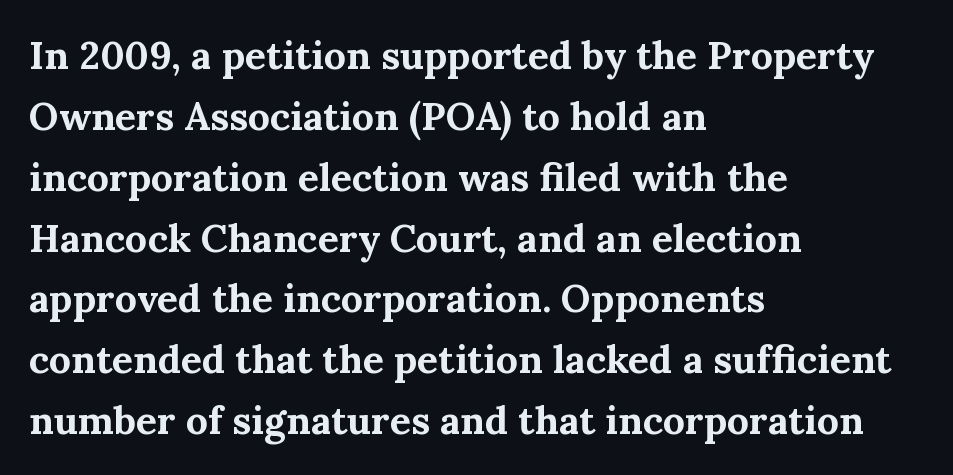
The image shows 39 px bold serif type, upright; set left-aligned, normal line spacing (1.56x), normal letter spacing, not underlined; medium stroke contrast and a medium x-height.
